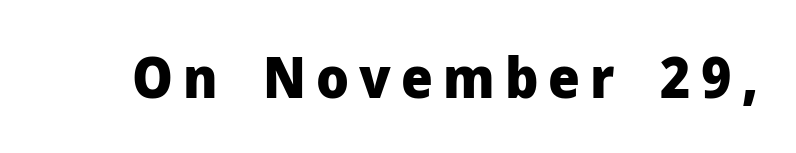
The image shows 56 px heavy sans-serif type, upright; set not underlined; low stroke contrast and a medium x-height.
